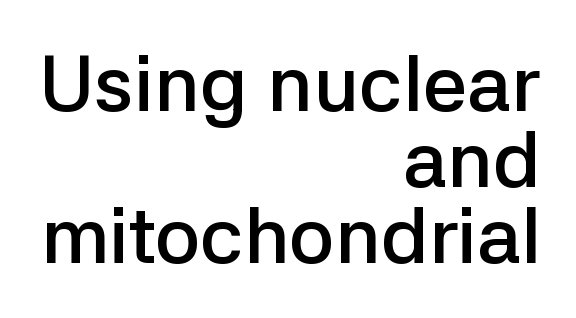
Q: Is the text bold? A: Semi-bold.
Q: Is the text italic (slanted)? A: No, it is upright.
Q: Is the typeface a serif or a sans-serif typeface? A: Sans-serif.
Q: Is the text underlined? A: No.
Q: How is the paragraph aligned? A: Right-aligned.
Q: Is the spacing between letters normal or unusually wide? A: Normal.
Q: Is the spacing between lines tight, normal or loose? A: Tight.
Q: Width (condensed, normal, or wide)? A: Normal.
Q: Stroke contrast? A: Low.
Q: x-height? A: Medium.
Q: Monospaced? A: No.
